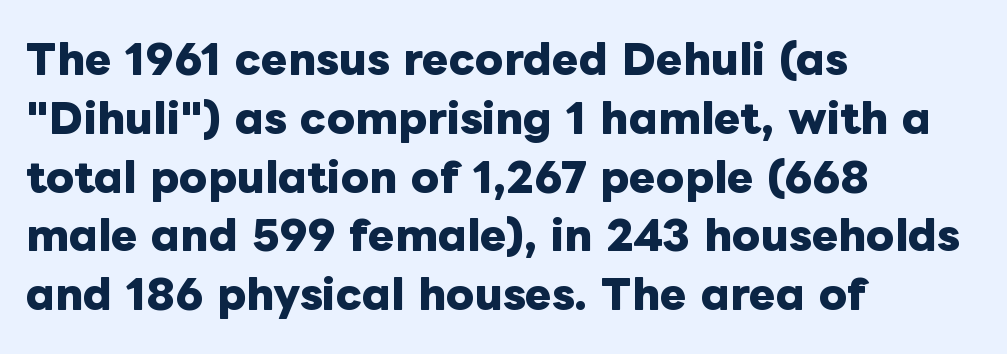
Q: Is the text bold? A: Yes.
Q: Is the text italic (slanted)? A: No, it is upright.
Q: Is the text underlined? A: No.
Q: How is the paragraph aligned? A: Left-aligned.
Q: Is the spacing between letters normal or unusually wide? A: Normal.
Q: Is the spacing between lines tight, normal or loose? A: Normal.
Q: Width (condensed, normal, or wide)? A: Normal.
Q: Stroke contrast? A: Low.
Q: x-height? A: Medium.
Q: Monospaced? A: No.
